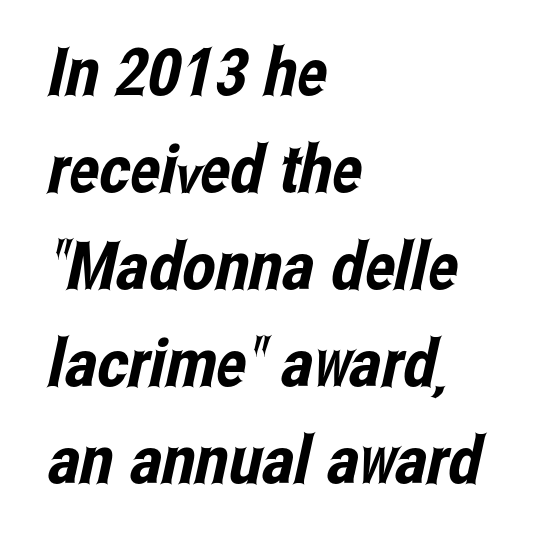
Q: Is the typeface a serif or a sans-serif typeface? A: Sans-serif.
Q: Is the text underlined? A: No.
Q: How is the paragraph aligned? A: Left-aligned.
Q: Is the spacing between letters normal or unusually wide? A: Normal.
Q: Is the spacing between lines tight, normal or loose? A: Normal.
Q: Width (condensed, normal, or wide)? A: Condensed.
Q: Stroke contrast? A: Low.
Q: x-height? A: Medium.
Q: Monospaced? A: No.
